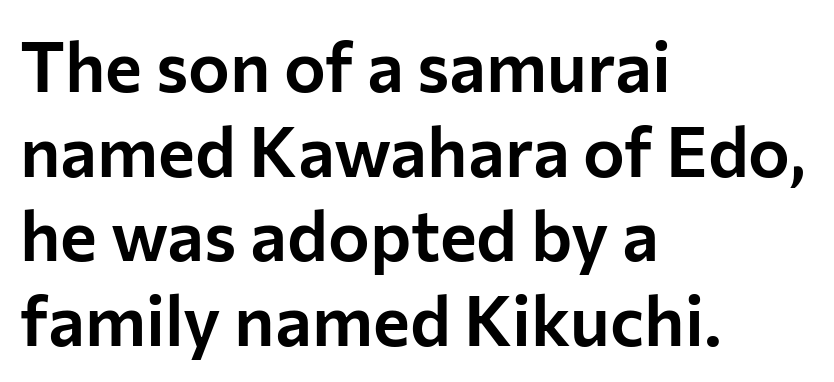
Q: Is the text italic (slanted)? A: No, it is upright.
Q: Is the typeface a serif or a sans-serif typeface? A: Sans-serif.
Q: Is the text underlined? A: No.
Q: How is the paragraph aligned? A: Left-aligned.
Q: Is the spacing between letters normal or unusually wide? A: Normal.
Q: Width (condensed, normal, or wide)? A: Normal.
Q: Stroke contrast? A: Low.
Q: x-height? A: Medium.
Q: Monospaced? A: No.
